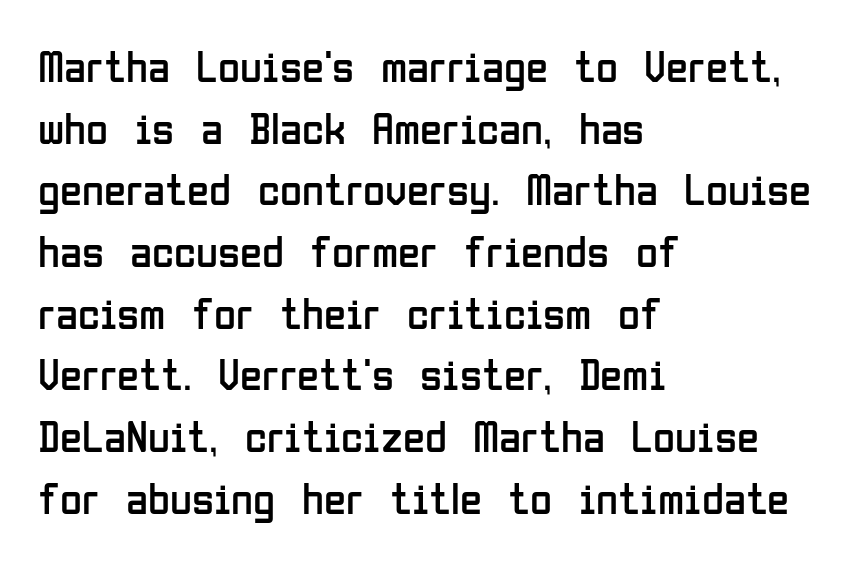
The image shows 45 px regular-weight, condensed sans-serif type, upright; set left-aligned, normal line spacing (1.37x), normal letter spacing, not underlined; low stroke contrast and a medium x-height.
